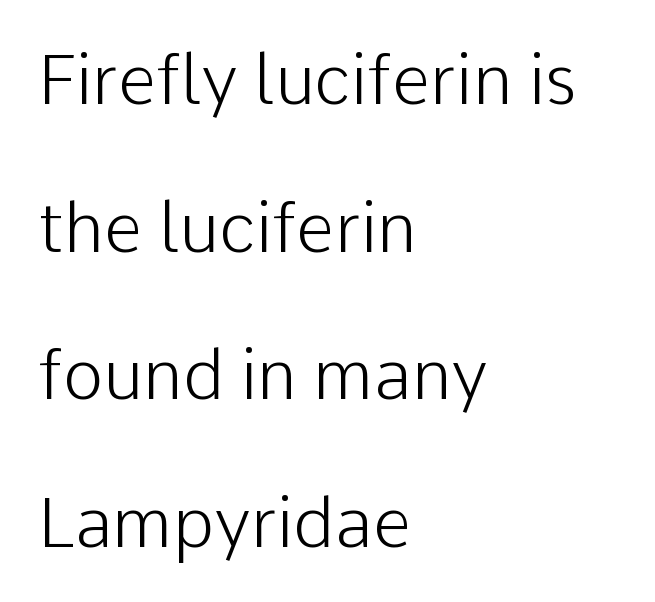
Reading down the column, the eye jumps a long way to each next line. Does extra space separate the letters? No, they use regular spacing. What kind of face is this? One without serifs — a sans. Horizontally, the lines are justified to the leading edge only. Character widths vary here, with narrow letters taking less room than wide ones.
